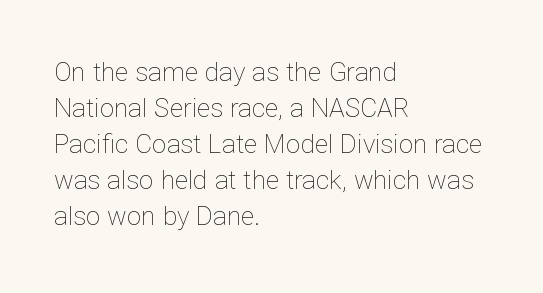
Q: Is the text bold? A: No.
Q: Is the text italic (slanted)? A: No, it is upright.
Q: Is the text underlined? A: No.
Q: How is the paragraph aligned? A: Left-aligned.
Q: Is the spacing between letters normal or unusually wide? A: Normal.
Q: Is the spacing between lines tight, normal or loose? A: Normal.
